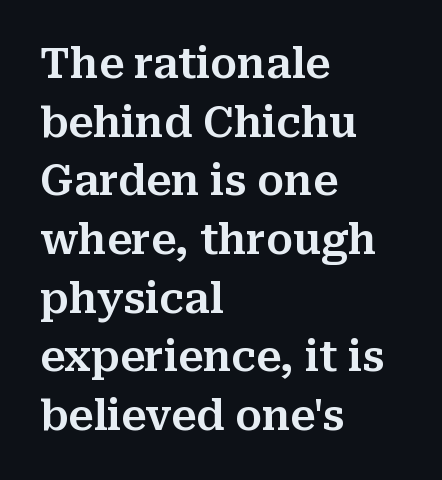
{"serif": "yes", "italic": "no", "width": "normal", "stroke_contrast": "medium", "x_height": "medium", "monospaced": "no", "underline": "no", "align": "left", "line_spacing": "normal", "line_spacing_ratio": 1.43, "letter_spacing": "normal", "letter_spacing_em": 0.0, "glyph_px": 41}
